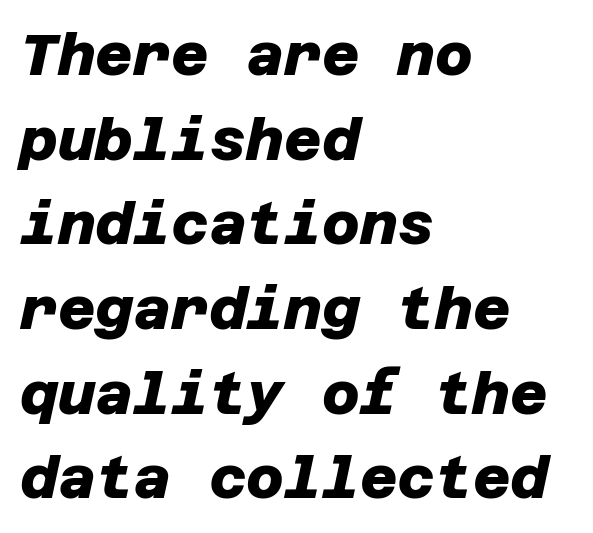
Line spacing here is normal. Standard letterfit; no display-style spreading of the glyphs. Clear beneath every line of the passage. Alignment: flush left. These lines carry a lot of weight — the face is fully bold. Unlike a traditional serif, this face leaves its strokes unadorned.
